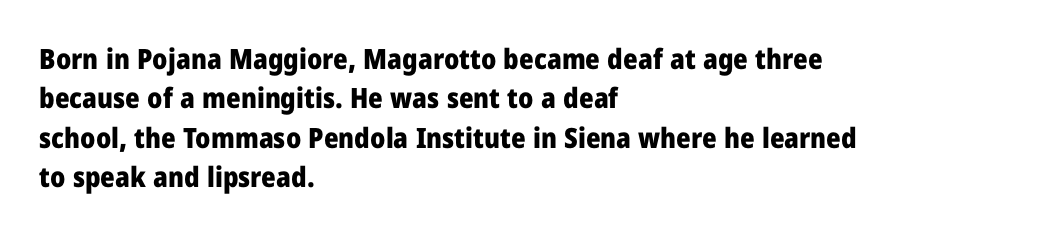
A bare baseline throughout the passage. The typography opts for an upright posture over an oblique one. The lines are quadded left. Line spacing here is normal. Note: no serifs on the glyphs.
